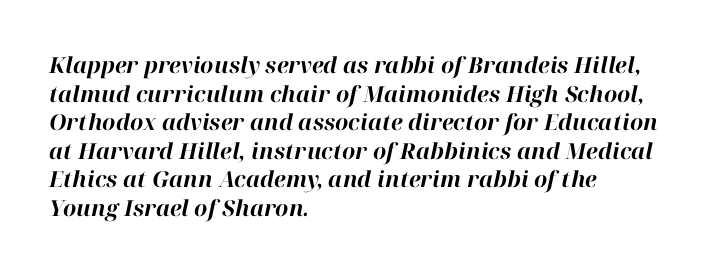
Q: Is the text bold? A: Yes.
Q: Is the text italic (slanted)? A: Yes, it leans right by about 12 degrees.
Q: Is the text underlined? A: No.
Q: How is the paragraph aligned? A: Left-aligned.
Q: Is the spacing between letters normal or unusually wide? A: Normal.
Q: Is the spacing between lines tight, normal or loose? A: Normal.
